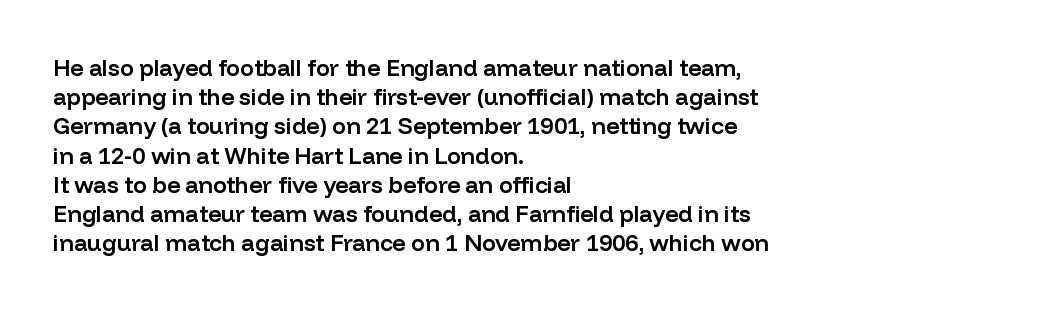
{"italic": "no", "bold": "semi", "underline": "no", "align": "left", "line_spacing": "normal", "line_spacing_ratio": 1.27, "letter_spacing": "normal", "letter_spacing_em": 0.0, "glyph_px": 23}
